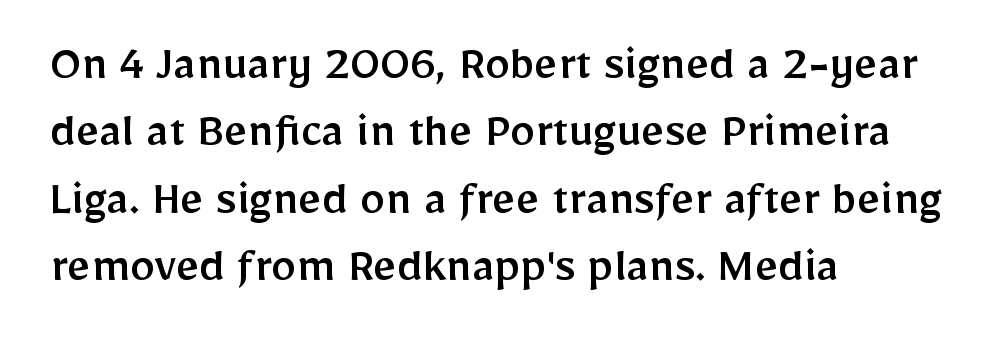
Q: Is the text italic (slanted)? A: No, it is upright.
Q: Is the typeface a serif or a sans-serif typeface? A: Sans-serif.
Q: Is the text underlined? A: No.
Q: How is the paragraph aligned? A: Left-aligned.
Q: Is the spacing between letters normal or unusually wide? A: Normal.
Q: Is the spacing between lines tight, normal or loose? A: Normal.
Q: Width (condensed, normal, or wide)? A: Normal.
Q: Stroke contrast? A: Low.
Q: x-height? A: Medium.
Q: Monospaced? A: No.
